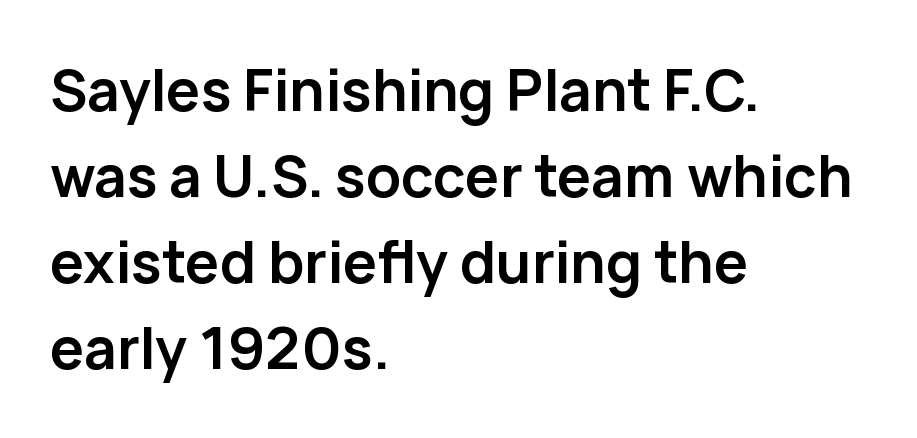
Tracking value appears to be zero — textbook default spacing. Here the designer chose a conventional face with non-uniform glyph widths. Caption: multi-line text, flush left, ragged right. Unlike a traditional serif, this face leaves its strokes unadorned. This is roman type, the default non-slanted kind.
